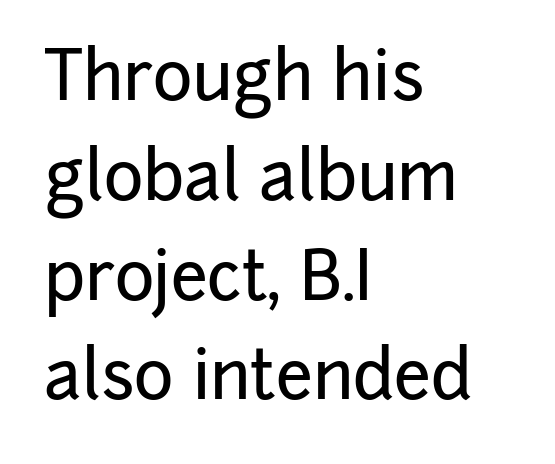
{"serif": "no", "italic": "no", "width": "normal", "stroke_contrast": "low", "x_height": "medium", "monospaced": "no", "underline": "no", "align": "left", "line_spacing": "normal", "line_spacing_ratio": 1.49, "letter_spacing": "normal", "letter_spacing_em": 0.0, "glyph_px": 67}
